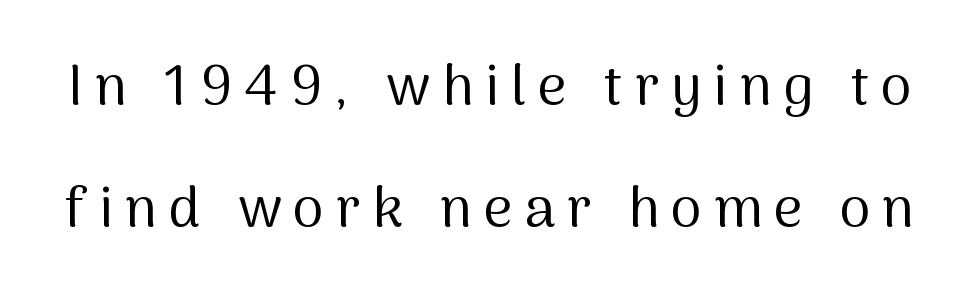
{"serif": "no", "italic": "no", "bold": "no", "weight": "regular", "width": "normal", "stroke_contrast": "medium", "x_height": "medium", "monospaced": "no", "underline": "no", "line_spacing": "loose", "line_spacing_ratio": 2.17, "letter_spacing": "wide", "letter_spacing_em": 0.21, "glyph_px": 56}
